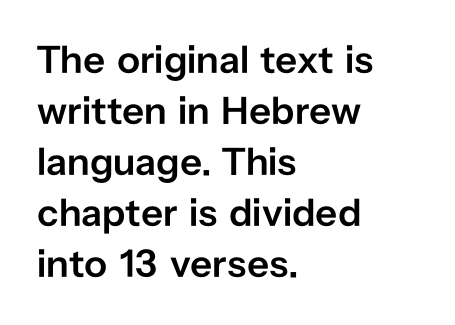
Q: Is the text bold? A: Semi-bold.
Q: Is the text italic (slanted)? A: No, it is upright.
Q: Is the typeface a serif or a sans-serif typeface? A: Sans-serif.
Q: Is the text underlined? A: No.
Q: How is the paragraph aligned? A: Left-aligned.
Q: Is the spacing between letters normal or unusually wide? A: Normal.
Q: Is the spacing between lines tight, normal or loose? A: Normal.
Q: Width (condensed, normal, or wide)? A: Normal.
Q: Stroke contrast? A: Low.
Q: x-height? A: Medium.
Q: Monospaced? A: No.
